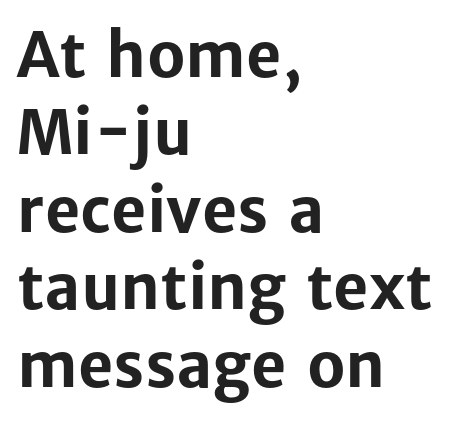
Q: Is the text bold? A: Yes.
Q: Is the text italic (slanted)? A: No, it is upright.
Q: Is the typeface a serif or a sans-serif typeface? A: Sans-serif.
Q: Is the text underlined? A: No.
Q: How is the paragraph aligned? A: Left-aligned.
Q: Is the spacing between letters normal or unusually wide? A: Normal.
Q: Is the spacing between lines tight, normal or loose? A: Normal.
Q: Width (condensed, normal, or wide)? A: Normal.
Q: Stroke contrast? A: Low.
Q: x-height? A: Medium.
Q: Monospaced? A: No.
